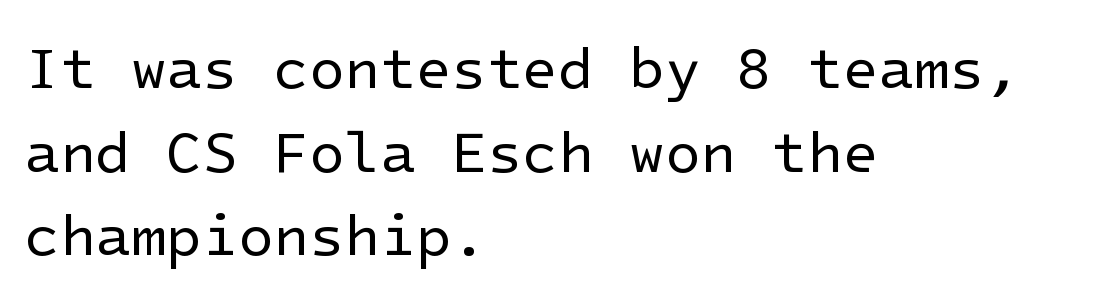
{"serif": "no", "italic": "no", "bold": "no", "weight": "regular", "width": "normal", "stroke_contrast": "low", "x_height": "medium", "underline": "no", "align": "left", "line_spacing": "normal", "line_spacing_ratio": 1.44, "letter_spacing": "normal", "letter_spacing_em": 0.0, "glyph_px": 58}
